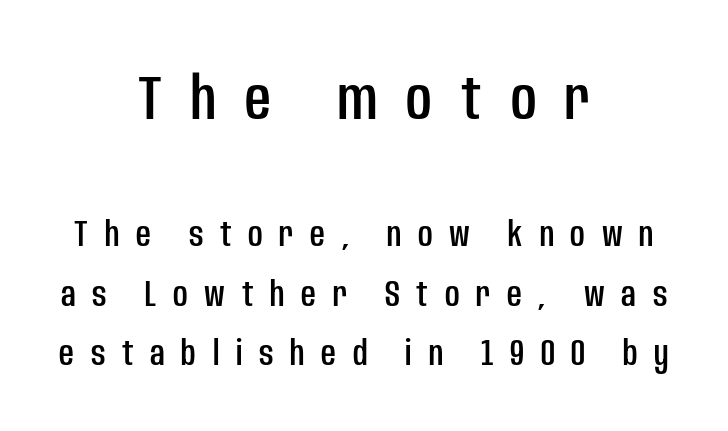
The more generous point size was reserved for the upper chunk. The setting favours the middle, as headings and verse often do. Plain, unruled lines of type. In terms of letterspacing, this is a distinctly airy, spread setting.
